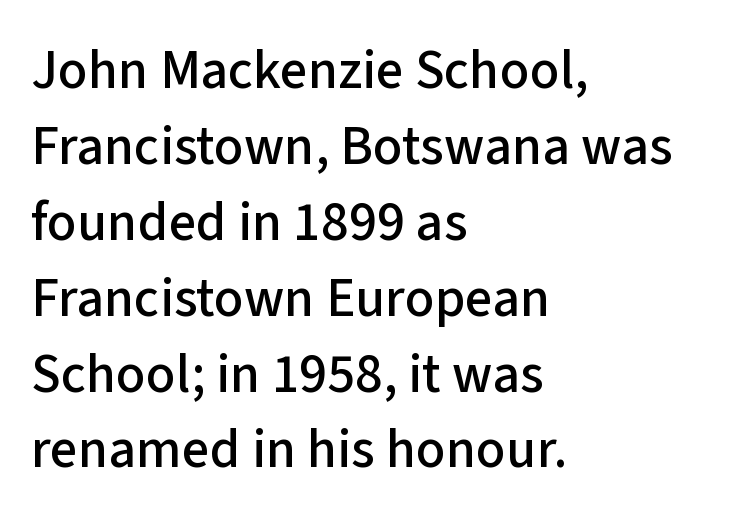
Q: Is the text italic (slanted)? A: No, it is upright.
Q: Is the typeface a serif or a sans-serif typeface? A: Sans-serif.
Q: Is the text underlined? A: No.
Q: How is the paragraph aligned? A: Left-aligned.
Q: Is the spacing between letters normal or unusually wide? A: Normal.
Q: Is the spacing between lines tight, normal or loose? A: Normal.
Q: Width (condensed, normal, or wide)? A: Normal.
Q: Stroke contrast? A: Low.
Q: x-height? A: Medium.
Q: Monospaced? A: No.
